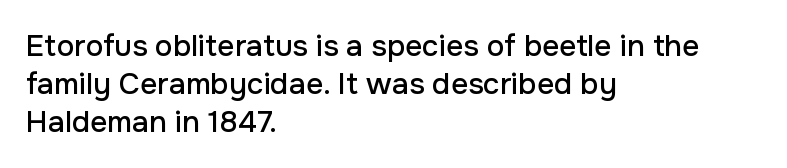
The image shows 30 px sans-serif type, upright; set left-aligned, normal line spacing (1.26x), normal letter spacing, not underlined; low stroke contrast and a medium x-height.
